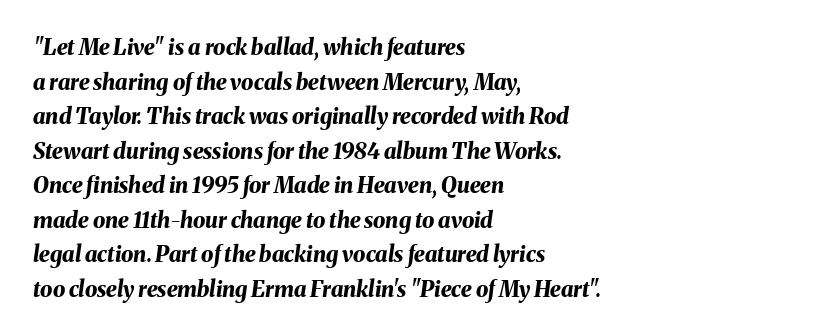
Q: Is the text bold? A: Yes.
Q: Is the text italic (slanted)? A: Yes, it leans right by about 8 degrees.
Q: Is the text underlined? A: No.
Q: How is the paragraph aligned? A: Left-aligned.
Q: Is the spacing between letters normal or unusually wide? A: Normal.
Q: Is the spacing between lines tight, normal or loose? A: Normal.
